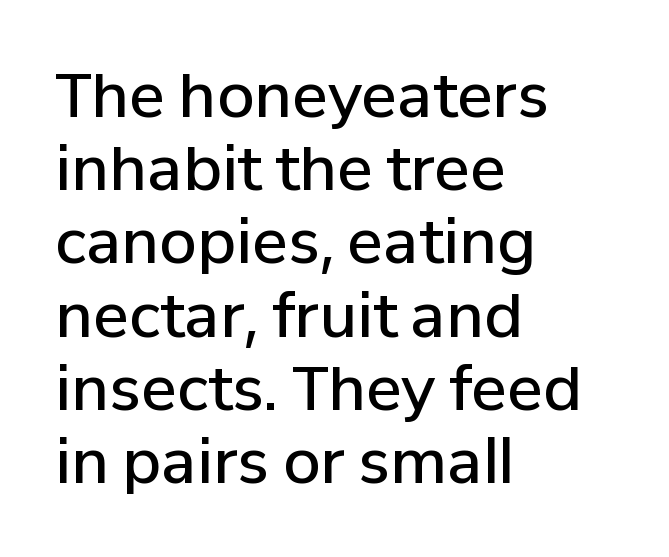
{"serif": "no", "italic": "no", "bold": "semi", "weight": "semibold", "width": "normal", "stroke_contrast": "low", "x_height": "medium", "monospaced": "no", "underline": "no", "align": "left", "line_spacing_ratio": 1.22, "letter_spacing": "normal", "letter_spacing_em": 0.0, "glyph_px": 60}
